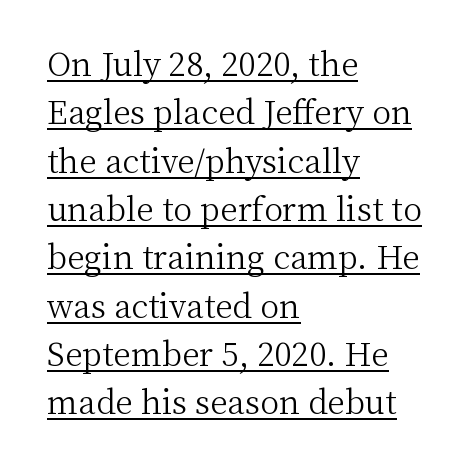
The image shows 32 px light serif type, upright; set left-aligned, normal line spacing (1.51x), normal letter spacing, underlined; medium stroke contrast and a medium x-height.
